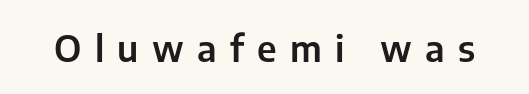
Q: Is the text italic (slanted)? A: No, it is upright.
Q: Is the typeface a serif or a sans-serif typeface? A: Sans-serif.
Q: Is the text underlined? A: No.
Q: Is the spacing between letters normal or unusually wide? A: Unusually wide.
Q: Width (condensed, normal, or wide)? A: Normal.
Q: Stroke contrast? A: Low.
Q: x-height? A: Medium.
Q: Monospaced? A: No.
